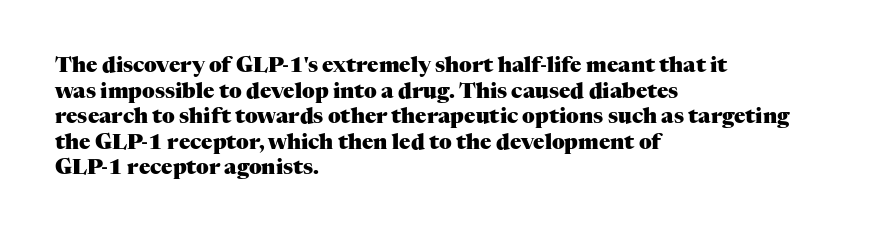
Is there any slant? The stems are plumb. The zone under the glyphs is completely vacant. Caption: bold face, heavy strokes. Each word holds together tightly as a unit, with standard inter-letter gaps. Does the copy run flush right? No — it runs flush left.
